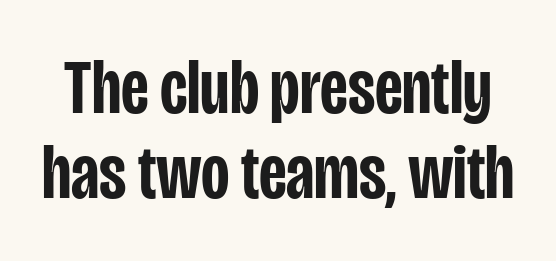
Q: Is the text bold? A: Semi-bold.
Q: Is the text italic (slanted)? A: No, it is upright.
Q: Is the typeface a serif or a sans-serif typeface? A: Sans-serif.
Q: Is the text underlined? A: No.
Q: Is the spacing between letters normal or unusually wide? A: Normal.
Q: Is the spacing between lines tight, normal or loose? A: Tight.
Q: Width (condensed, normal, or wide)? A: Condensed.
Q: Stroke contrast? A: Low.
Q: x-height? A: Large.
Q: Monospaced? A: No.
